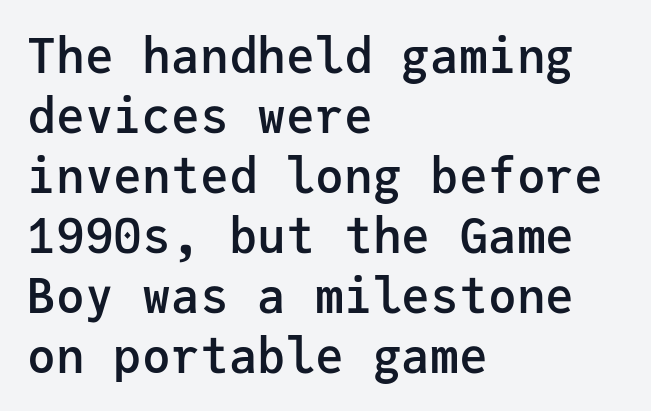
The image shows 48 px semibold sans-serif type, upright, monospaced; set left-aligned, normal line spacing (1.25x), normal letter spacing, not underlined; low stroke contrast and a medium x-height.
